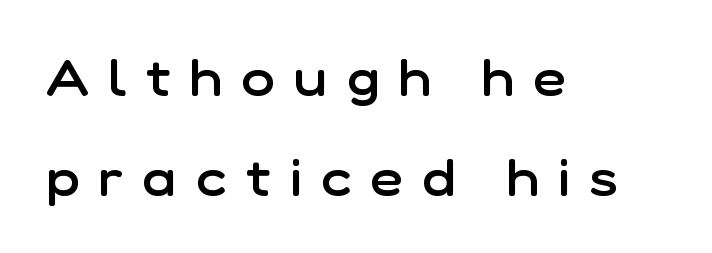
{"serif": "no", "italic": "no", "bold": "semi", "weight": "semibold", "width": "normal", "stroke_contrast": "low", "x_height": "medium", "monospaced": "no", "underline": "no", "align": "left", "line_spacing": "loose", "line_spacing_ratio": 2.0, "letter_spacing": "wide", "letter_spacing_em": 0.39, "glyph_px": 50}
